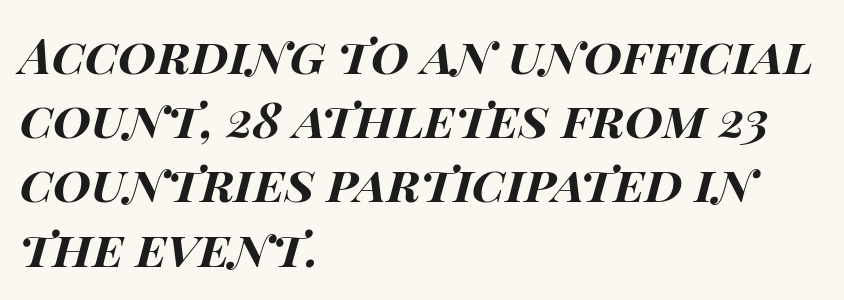
The image shows 49 px bold, wide type, italic (leaning right); set left-aligned, normal line spacing (1.31x), normal letter spacing, not underlined; high stroke contrast and a large x-height.
